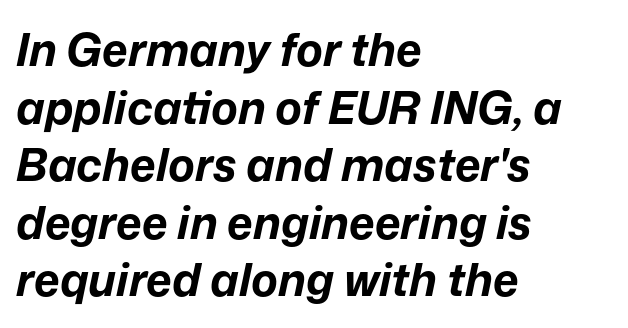
The image shows 45 px bold type, italic (leaning right); set left-aligned, normal line spacing (1.28x), normal letter spacing, not underlined; low stroke contrast and a medium x-height.
